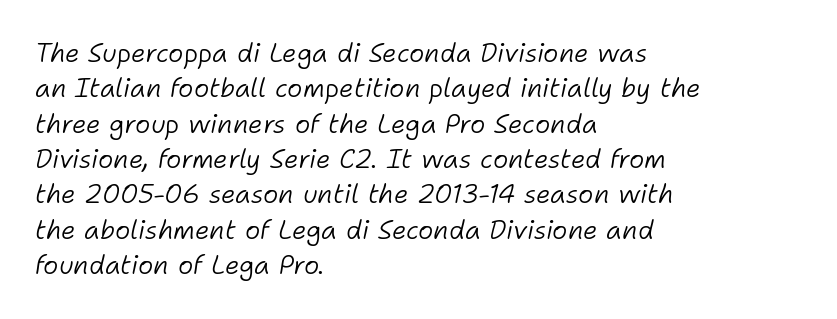
{"italic": "yes", "lean": "right", "slant_degrees": 11, "bold": "no", "underline": "no", "align": "left", "line_spacing": "normal", "line_spacing_ratio": 1.36, "letter_spacing": "normal", "letter_spacing_em": 0.0, "glyph_px": 26}
